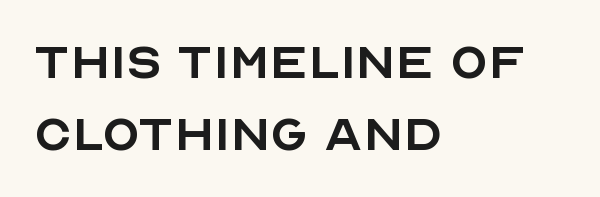
Q: Is the text bold? A: No.
Q: Is the text italic (slanted)? A: No, it is upright.
Q: Is the typeface a serif or a sans-serif typeface? A: Sans-serif.
Q: Is the text underlined? A: No.
Q: How is the paragraph aligned? A: Left-aligned.
Q: Is the spacing between letters normal or unusually wide? A: Normal.
Q: Width (condensed, normal, or wide)? A: Normal.
Q: x-height? A: Large.
Q: Monospaced? A: No.
